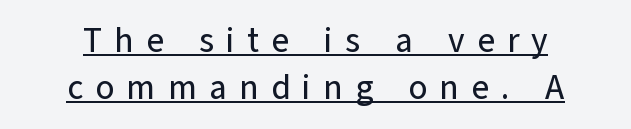
Q: Is the text italic (slanted)? A: No, it is upright.
Q: Is the typeface a serif or a sans-serif typeface? A: Sans-serif.
Q: Is the text underlined? A: Yes.
Q: How is the paragraph aligned? A: Centered.
Q: Is the spacing between letters normal or unusually wide? A: Unusually wide.
Q: Is the spacing between lines tight, normal or loose? A: Normal.
Q: Width (condensed, normal, or wide)? A: Normal.
Q: Stroke contrast? A: Low.
Q: x-height? A: Medium.
Q: Monospaced? A: No.
